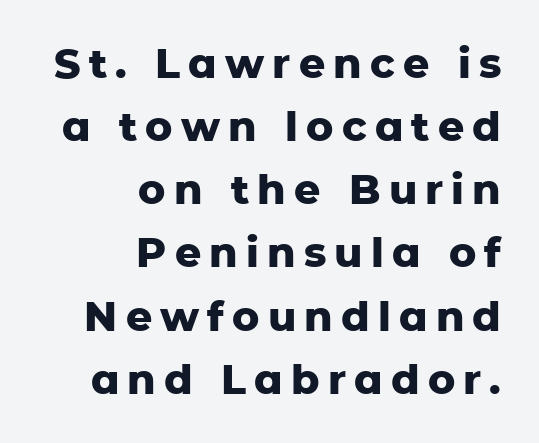
Q: Is the text bold? A: Yes.
Q: Is the text italic (slanted)? A: No, it is upright.
Q: Is the typeface a serif or a sans-serif typeface? A: Sans-serif.
Q: Is the text underlined? A: No.
Q: How is the paragraph aligned? A: Right-aligned.
Q: Is the spacing between letters normal or unusually wide? A: Unusually wide.
Q: Is the spacing between lines tight, normal or loose? A: Normal.
Q: Width (condensed, normal, or wide)? A: Normal.
Q: Stroke contrast? A: Low.
Q: x-height? A: Medium.
Q: Monospaced? A: No.
